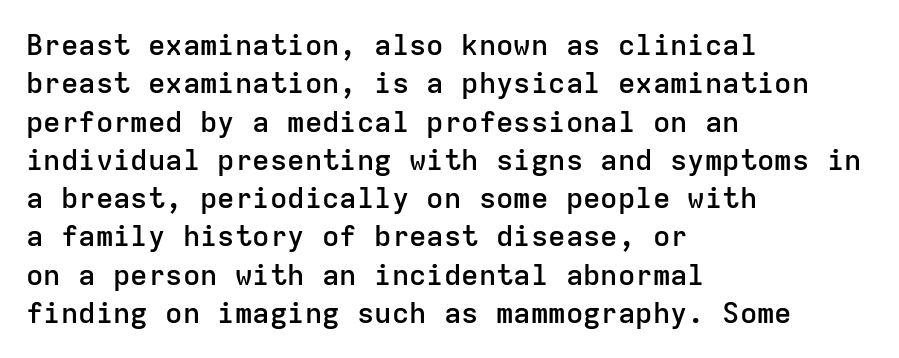
{"serif": "no", "italic": "no", "bold": "semi", "weight": "semibold", "width": "normal", "stroke_contrast": "low", "x_height": "medium", "monospaced": "yes", "underline": "no", "align": "left", "line_spacing": "normal", "line_spacing_ratio": 1.32, "letter_spacing": "normal", "letter_spacing_em": 0.0, "glyph_px": 29}
